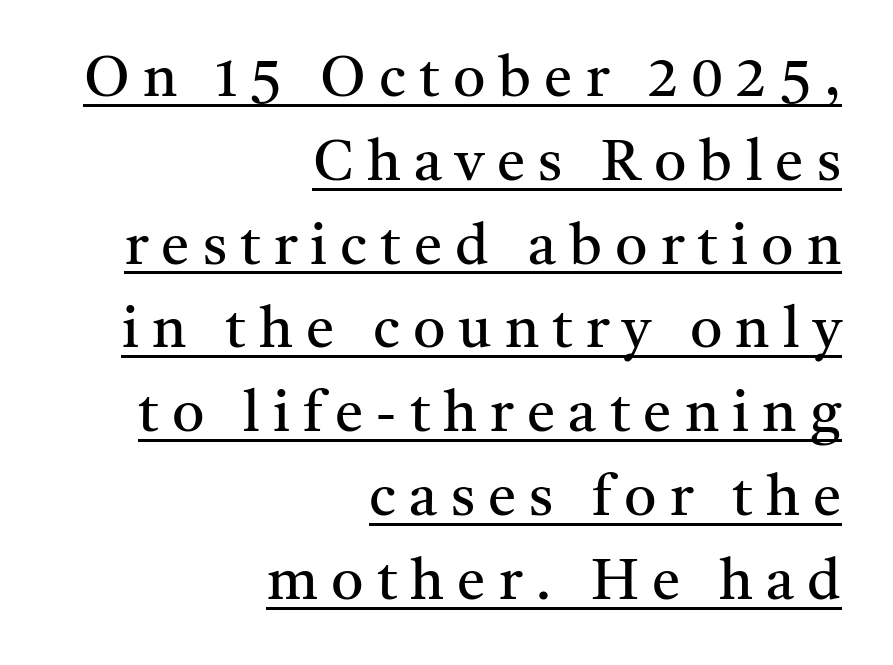
Q: Is the text bold? A: No.
Q: Is the text italic (slanted)? A: No, it is upright.
Q: Is the typeface a serif or a sans-serif typeface? A: Serif.
Q: Is the text underlined? A: Yes.
Q: How is the paragraph aligned? A: Right-aligned.
Q: Is the spacing between letters normal or unusually wide? A: Unusually wide.
Q: Is the spacing between lines tight, normal or loose? A: Normal.
Q: Width (condensed, normal, or wide)? A: Normal.
Q: Stroke contrast? A: Medium.
Q: x-height? A: Medium.
Q: Monospaced? A: No.
